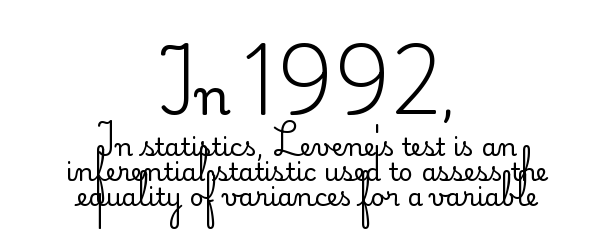
{"serif": "no", "italic": "no", "bold": "no", "weight": "regular", "width": "normal", "stroke_contrast": "low", "x_height": "small", "monospaced": "no", "underline": "no", "align": "center", "line_spacing": "tight", "line_spacing_ratio": 1.0, "letter_spacing": "normal", "letter_spacing_em": 0.0, "larger_block": "first", "size_ratio": 2.0, "glyph_px": 50}
